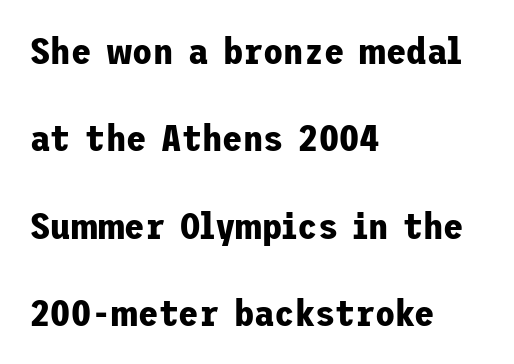
This sample uses plain, unmodified letter spacing. The typesetter chose a ragged-right arrangement here. Is there any slant? The stems are plumb. This is sans-serif lettering, the kind often seen on screens and signage. The baseline area is clear. The sample has been set heavy, in full bold.
